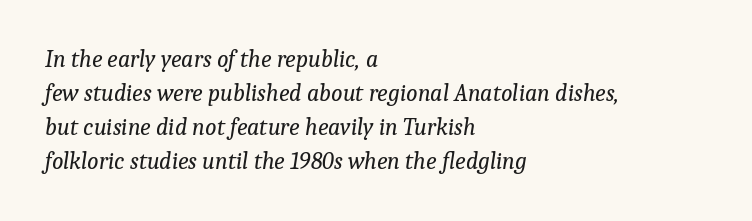
Q: Is the text bold? A: No.
Q: Is the text italic (slanted)? A: Yes, it leans right by about 9 degrees.
Q: Is the text underlined? A: No.
Q: How is the paragraph aligned? A: Left-aligned.
Q: Is the spacing between letters normal or unusually wide? A: Normal.
Q: Is the spacing between lines tight, normal or loose? A: Normal.
